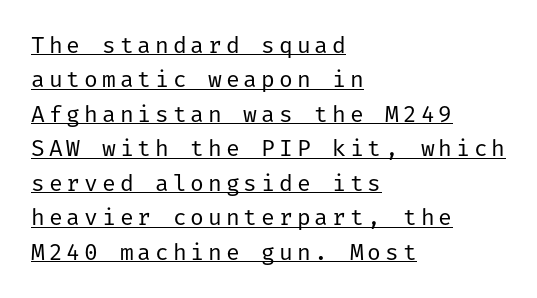
The image shows 23 px text type, upright; set left-aligned, normal line spacing (1.5x), underlined.
